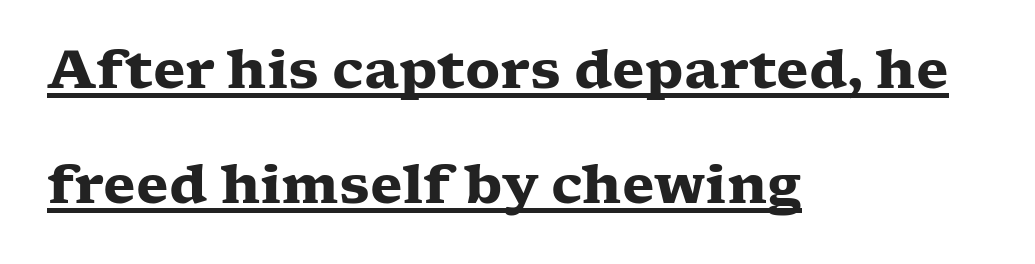
The image shows 53 px heavy, wide serif type, upright; set left-aligned, loose line spacing (2.17x), normal letter spacing, underlined; low stroke contrast and a medium x-height.
